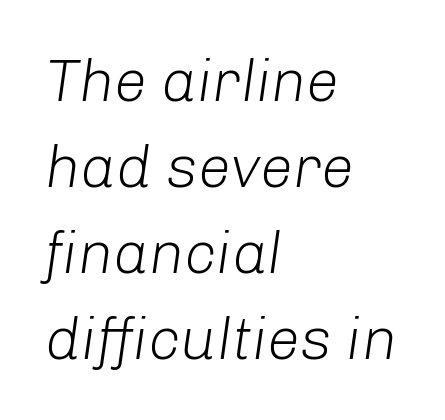
{"italic": "yes", "lean": "right", "slant_degrees": 8, "bold": "no", "weight": "light", "width": "normal", "stroke_contrast": "low", "x_height": "medium", "monospaced": "no", "underline": "no", "align": "left", "line_spacing": "normal", "line_spacing_ratio": 1.46, "letter_spacing": "normal", "letter_spacing_em": 0.0, "glyph_px": 59}
